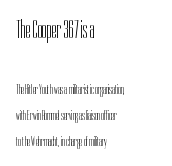
Q: Is the text bold? A: No.
Q: Is the text italic (slanted)? A: No, it is upright.
Q: Is the text underlined? A: No.
Q: How is the paragraph aligned? A: Left-aligned.
Q: Is the spacing between letters normal or unusually wide? A: Normal.
Q: Which block of text is set in a larger size, the first (top) or the second (bottom)? A: The first (top) one.
